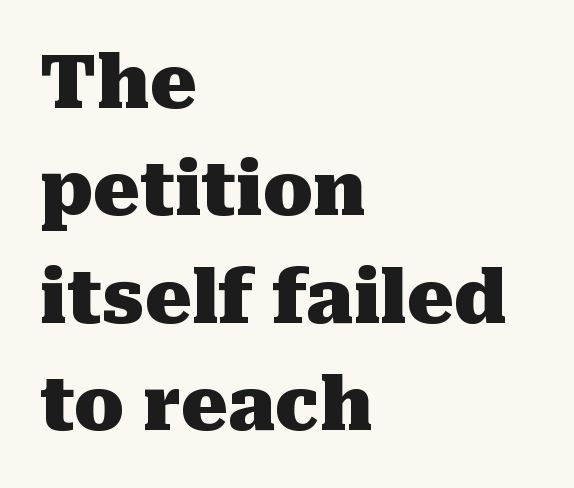
You'd pick this weight for a headline — it's a proper bold. This sample has the flowing, uneven cadence of proportional lettering. The foot of each line stays bare and open. No italicization has been applied; the sample stays upright. Short and long lines alike share a common starting point at left. Old-style or modern, the face here clearly has serifs.
